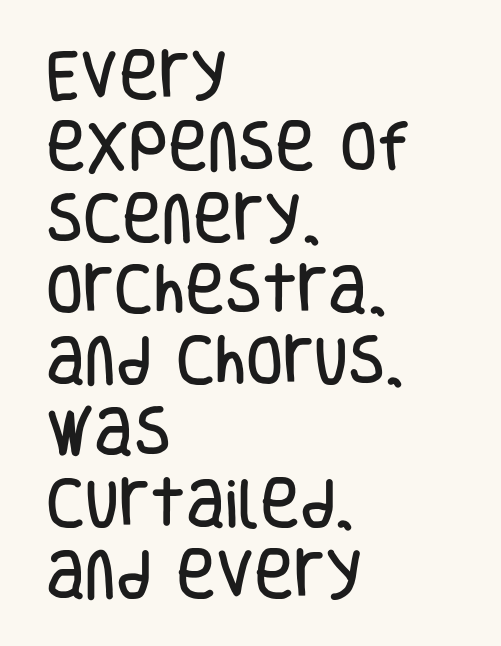
Q: Is the text italic (slanted)? A: No, it is upright.
Q: Is the typeface a serif or a sans-serif typeface? A: Sans-serif.
Q: Is the text underlined? A: No.
Q: How is the paragraph aligned? A: Left-aligned.
Q: Is the spacing between letters normal or unusually wide? A: Normal.
Q: Is the spacing between lines tight, normal or loose? A: Normal.
Q: Width (condensed, normal, or wide)? A: Condensed.
Q: Stroke contrast? A: Low.
Q: x-height? A: Large.
Q: Monospaced? A: No.
